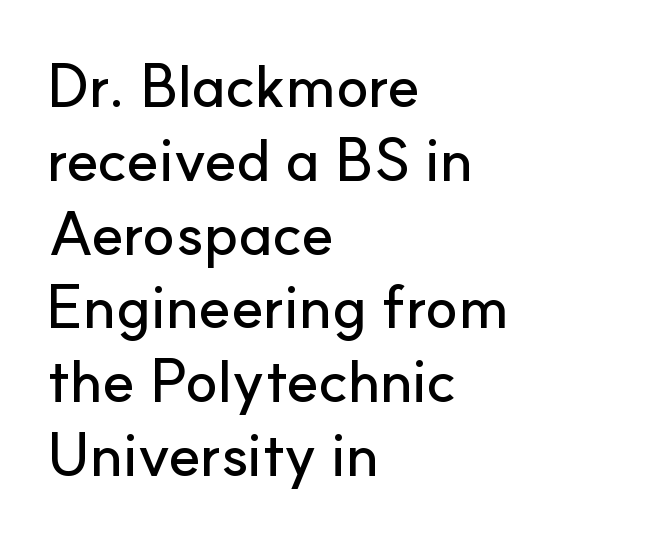
{"serif": "no", "italic": "no", "width": "normal", "stroke_contrast": "low", "x_height": "small", "monospaced": "no", "underline": "no", "align": "left", "line_spacing_ratio": 1.23, "letter_spacing": "normal", "letter_spacing_em": 0.0, "glyph_px": 60}
